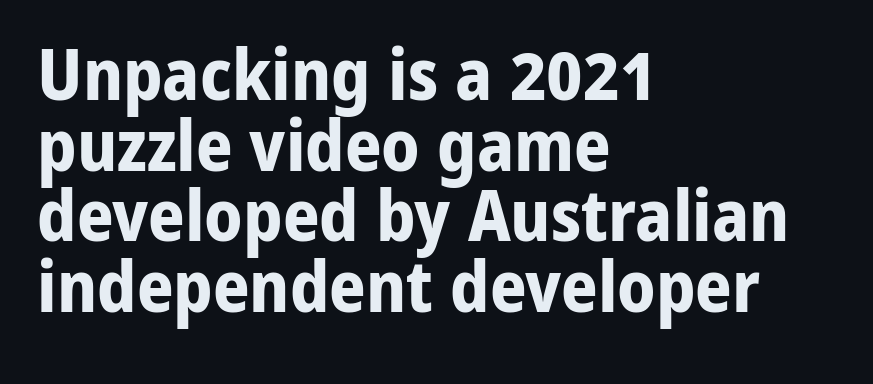
Q: Is the text bold? A: Yes.
Q: Is the text italic (slanted)? A: No, it is upright.
Q: Is the typeface a serif or a sans-serif typeface? A: Sans-serif.
Q: Is the text underlined? A: No.
Q: How is the paragraph aligned? A: Left-aligned.
Q: Is the spacing between letters normal or unusually wide? A: Normal.
Q: Is the spacing between lines tight, normal or loose? A: Tight.
Q: Width (condensed, normal, or wide)? A: Normal.
Q: Stroke contrast? A: Low.
Q: x-height? A: Medium.
Q: Monospaced? A: No.
